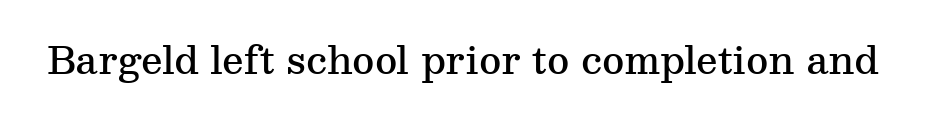
The image shows 38 px semibold serif type, upright; set normal letter spacing, not underlined; medium stroke contrast and a medium x-height.
